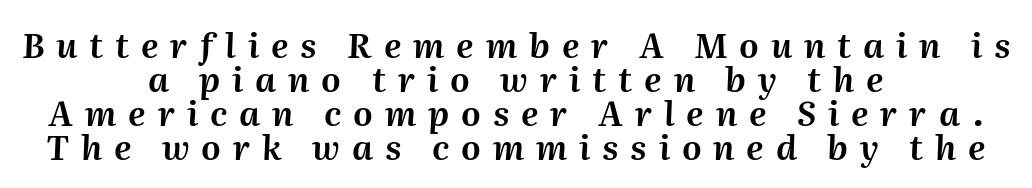
{"italic": "yes", "lean": "right", "slant_degrees": 2, "width": "normal", "stroke_contrast": "medium", "x_height": "medium", "monospaced": "no", "underline": "no", "align": "center", "line_spacing": "tight", "line_spacing_ratio": 1.0, "letter_spacing": "wide", "letter_spacing_em": 0.35, "glyph_px": 34}
